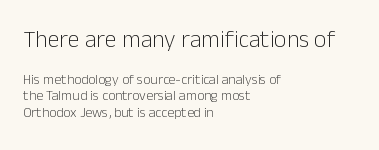
Observe the ordinary spacing: letters are neighbours, not strangers. Which chunk is bigger? The first one — the top block dwarfs the bottom. Clear beneath every line of the passage. Notice how the stems are strictly vertical — no italics here. The paragraph has a hard left edge and a soft right edge. Is this a heavy cut? Hardly; it is regular or lighter.
